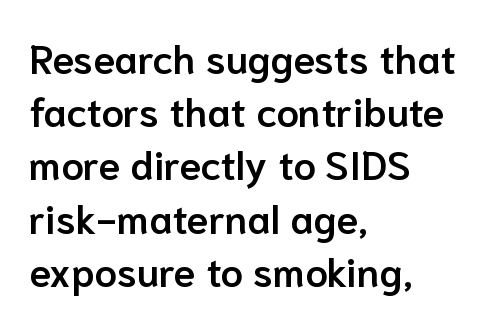
{"serif": "no", "italic": "no", "bold": "semi", "weight": "semibold", "width": "normal", "stroke_contrast": "low", "x_height": "medium", "monospaced": "no", "underline": "no", "align": "left", "line_spacing": "normal", "line_spacing_ratio": 1.33, "letter_spacing": "normal", "letter_spacing_em": 0.0, "glyph_px": 40}
